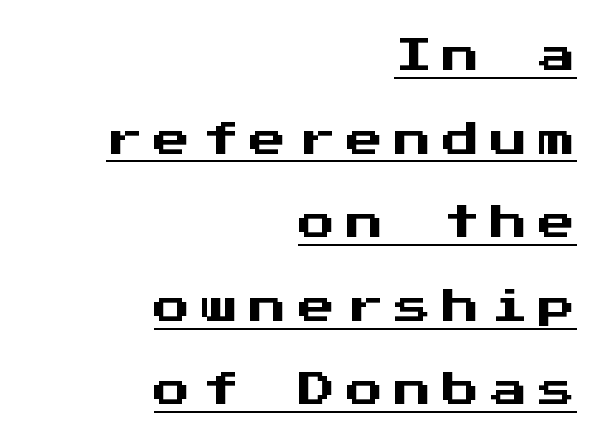
{"serif": "no", "italic": "no", "width": "normal", "stroke_contrast": "medium", "x_height": "medium", "monospaced": "yes", "underline": "yes", "align": "right", "line_spacing": "loose", "line_spacing_ratio": 2.26, "letter_spacing": "wide", "letter_spacing_em": 0.3, "glyph_px": 37}
